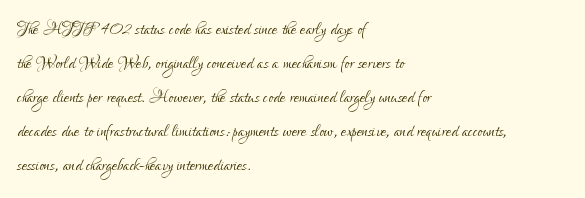
The image shows 23 px text type; set left-aligned, normal line spacing (1.48x), normal letter spacing, not underlined.
